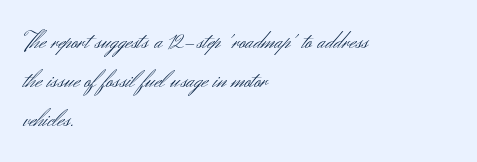
Each new line begins a customary step beneath the previous one. Students, note that the glyphs here touch the page at normal intervals. Letters rest on an invisible, unmarked baseline.
